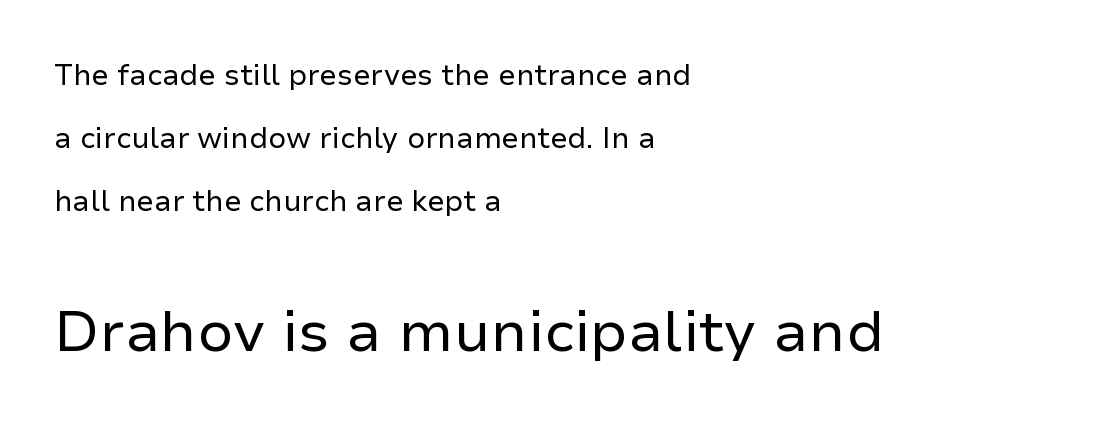
No feet cap the strokes, marking this as sans-serif type. Larger block? The one below; the one above is distinctly smaller. Descender tails drop into unmarked territory. Is the letter spacing exaggerated? No — it looks like the ordinary default. Proportional: the letters do not fall into vertical columns. Summary of weight: not heavy and not bold.
